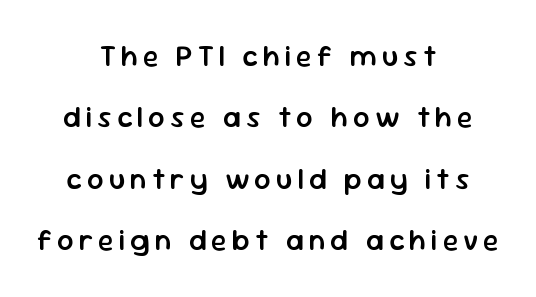
Q: Is the text bold? A: Semi-bold.
Q: Is the text italic (slanted)? A: No, it is upright.
Q: Is the typeface a serif or a sans-serif typeface? A: Sans-serif.
Q: Is the text underlined? A: No.
Q: How is the paragraph aligned? A: Centered.
Q: Is the spacing between lines tight, normal or loose? A: Loose.
Q: Width (condensed, normal, or wide)? A: Normal.
Q: Stroke contrast? A: Low.
Q: x-height? A: Medium.
Q: Monospaced? A: No.
